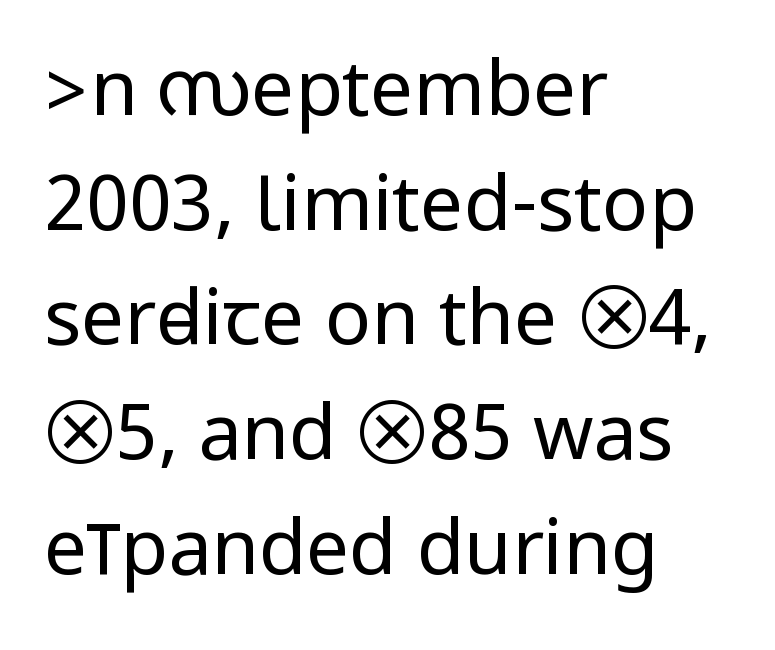
The area under the type is left untouched. Leading matches the norm, producing a regular column. Upright lettering throughout. Does the type have serifs? No, each stem ends abruptly. Between one letter and the next there's only the usual sliver of space.
